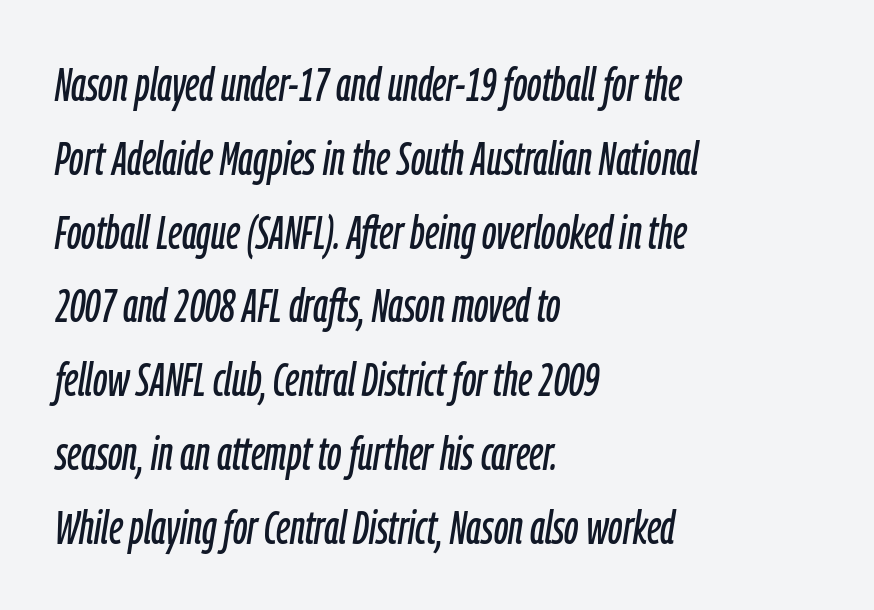
{"italic": "yes", "lean": "right", "slant_degrees": 9, "width": "condensed", "stroke_contrast": "low", "x_height": "medium", "monospaced": "no", "underline": "no", "align": "left", "line_spacing": "normal", "line_spacing_ratio": 1.57, "letter_spacing": "normal", "letter_spacing_em": 0.0, "glyph_px": 47}
